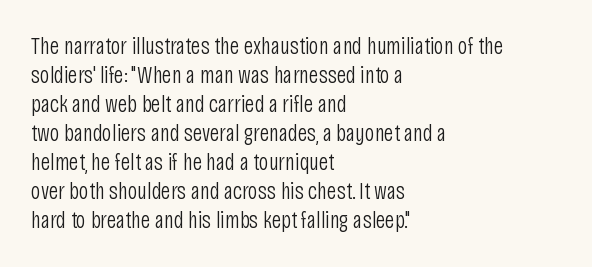
{"italic": "no", "bold": "no", "underline": "no", "align": "left", "line_spacing_ratio": 1.21, "letter_spacing": "normal", "letter_spacing_em": 0.0, "glyph_px": 24}
